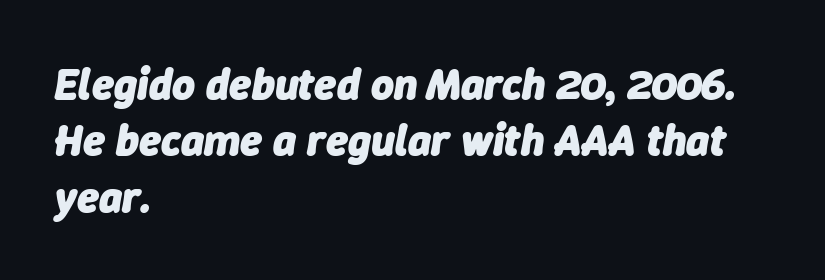
Italic? Definitely — the glyphs are oblique. The letters advance in unequal steps, a hallmark of proportional type. If you drew a ruler down the left edge, every line would touch it. In terms of letterspacing, this is plain default setting. The space directly below the letters is spotless.
